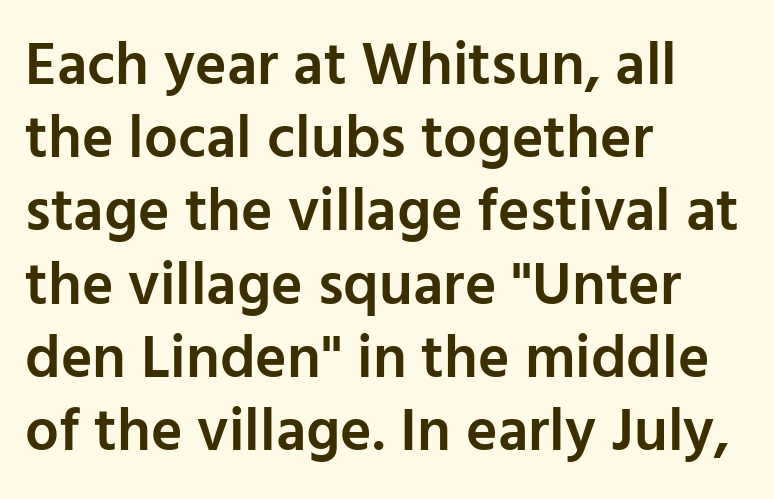
{"serif": "no", "italic": "no", "bold": "semi", "weight": "semibold", "width": "normal", "stroke_contrast": "low", "x_height": "medium", "monospaced": "no", "underline": "no", "align": "left", "line_spacing_ratio": 1.22, "letter_spacing": "normal", "letter_spacing_em": 0.0, "glyph_px": 60}
